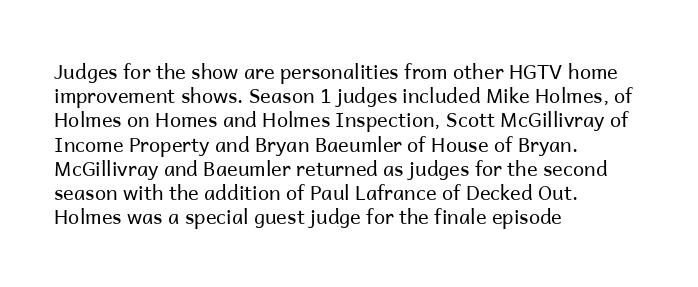
The image shows 20 px text type, upright; set left-aligned, line spacing 1.21x, normal letter spacing, not underlined.
